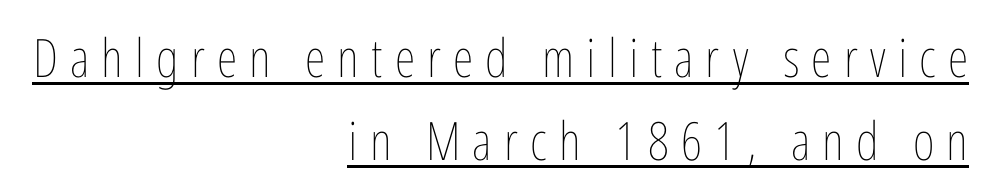
{"italic": "no", "bold": "no", "weight": "thin", "width": "condensed", "stroke_contrast": "low", "x_height": "medium", "monospaced": "no", "underline": "yes", "align": "right", "line_spacing": "normal", "line_spacing_ratio": 1.56, "letter_spacing": "wide", "letter_spacing_em": 0.23, "glyph_px": 53}
